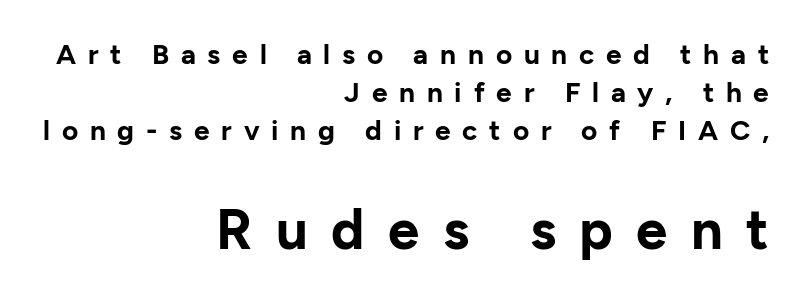
The image shows 56 px bold sans-serif type, upright; set right-aligned, normal line spacing (1.35x), unusually wide letter spacing (+0.42 em), not underlined; the second (bottom) block is 2.0x larger; low stroke contrast and a medium x-height.
